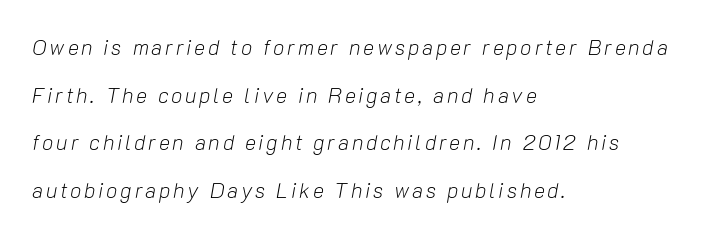
The rag falls on the right side of this text block. Plain, unruled lines of type. This sample uses an oblique cut, with every glyph tilted off the vertical. Compared with a typical body face, this is equally light or lighter still. Honestly, the rows look like they've been pulled way apart.
